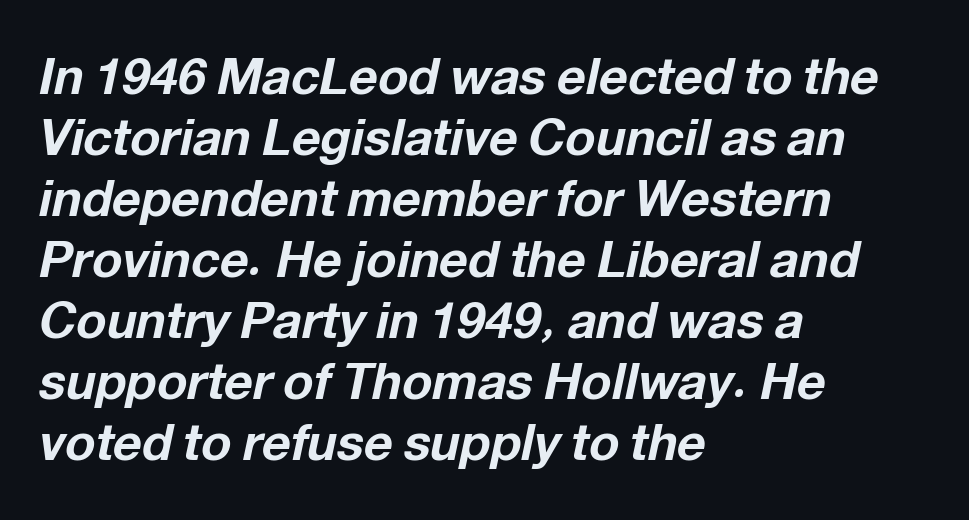
The image shows 50 px bold type, italic (leaning right); set left-aligned, line spacing 1.22x, normal letter spacing, not underlined; low stroke contrast and a medium x-height.
